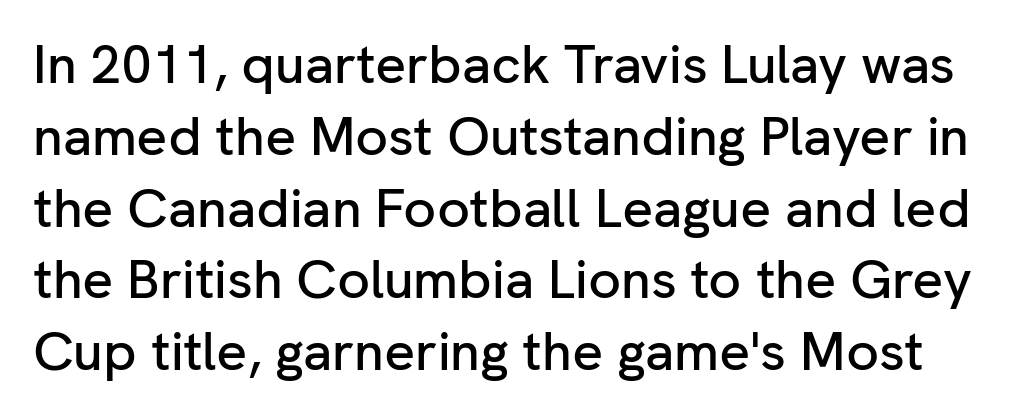
The image shows 54 px sans-serif type, upright; set normal line spacing (1.33x), normal letter spacing, not underlined; low stroke contrast and a medium x-height.
